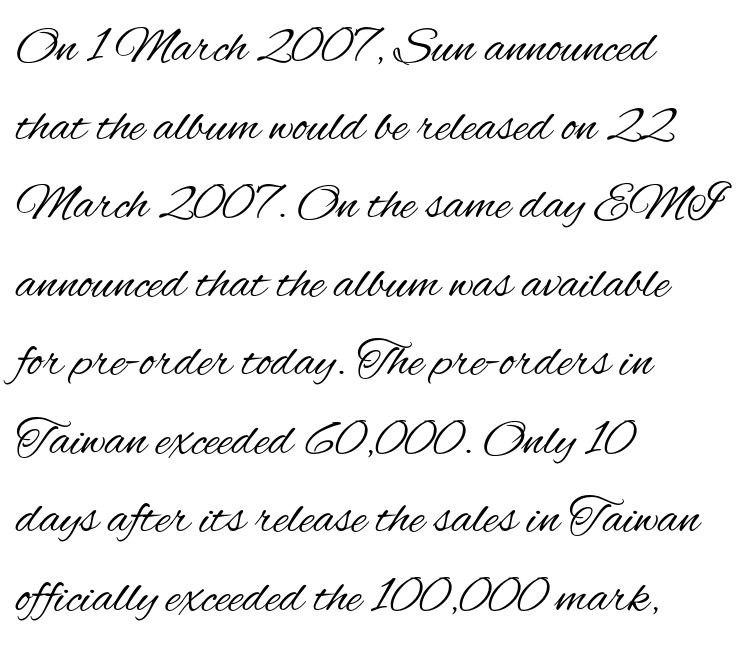
{"serif": "no", "bold": "no", "weight": "regular", "width": "condensed", "stroke_contrast": "medium", "x_height": "small", "monospaced": "no", "underline": "no", "align": "left", "line_spacing": "normal", "line_spacing_ratio": 1.54, "letter_spacing": "normal", "letter_spacing_em": 0.0, "glyph_px": 51}
